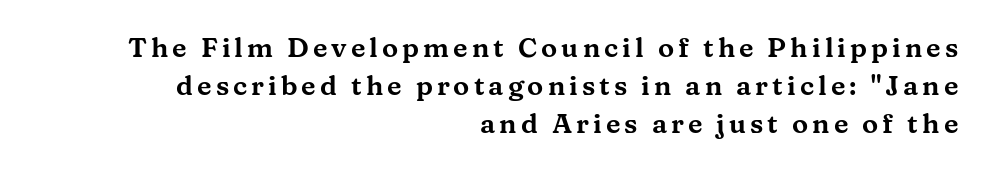
The image shows 27 px text type, upright; set right-aligned, normal line spacing (1.4x), not underlined.
